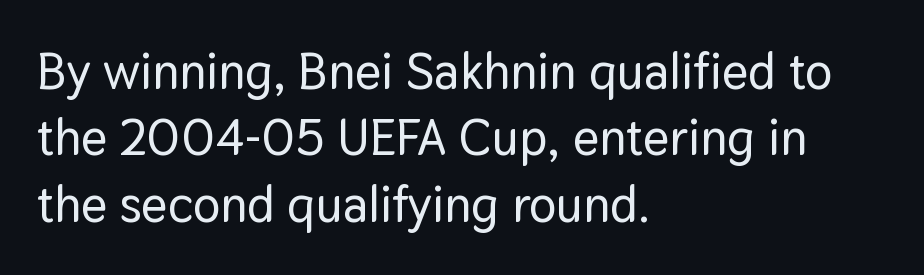
Q: Is the text italic (slanted)? A: No, it is upright.
Q: Is the typeface a serif or a sans-serif typeface? A: Sans-serif.
Q: Is the text underlined? A: No.
Q: How is the paragraph aligned? A: Left-aligned.
Q: Is the spacing between letters normal or unusually wide? A: Normal.
Q: Is the spacing between lines tight, normal or loose? A: Normal.
Q: Width (condensed, normal, or wide)? A: Normal.
Q: Stroke contrast? A: Low.
Q: x-height? A: Medium.
Q: Monospaced? A: No.
